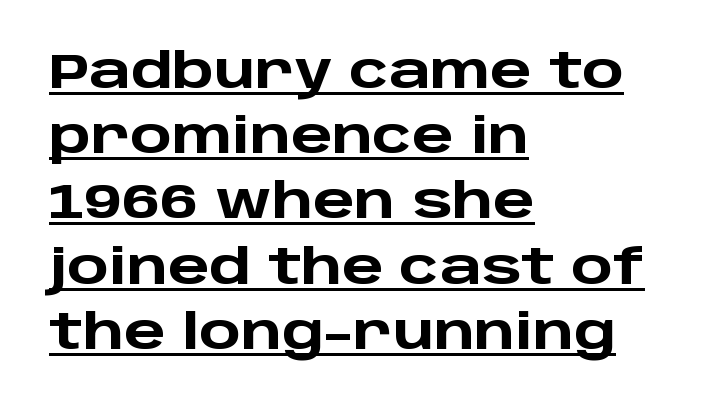
In CSS terms this would be text-align: left. A rule runs beneath these lines of type. How are the letters spaced? Ordinarily, with no added tracking. The lettering stays uniformly vertical, giving the passage a roman look. The designer went with a sans here, leaving each stem footless.
